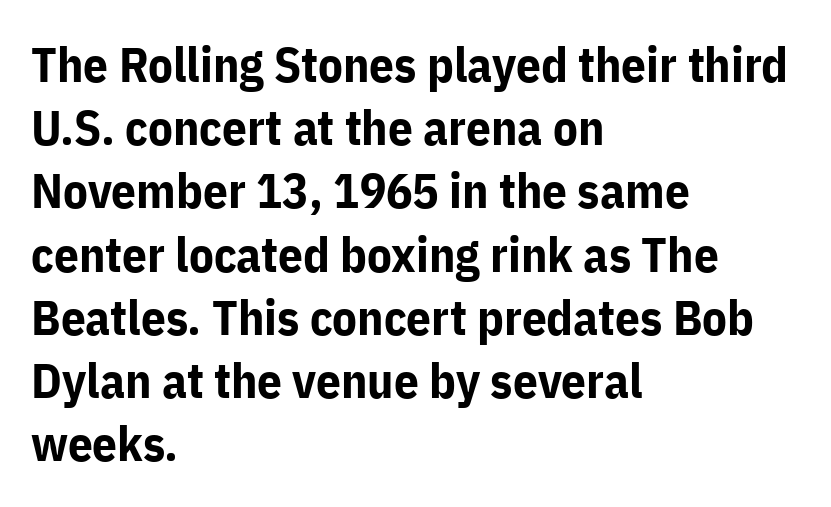
{"serif": "no", "italic": "no", "bold": "yes", "weight": "bold", "width": "normal", "stroke_contrast": "low", "x_height": "medium", "monospaced": "no", "underline": "no", "align": "left", "line_spacing": "normal", "line_spacing_ratio": 1.29, "letter_spacing": "normal", "letter_spacing_em": 0.0, "glyph_px": 49}
